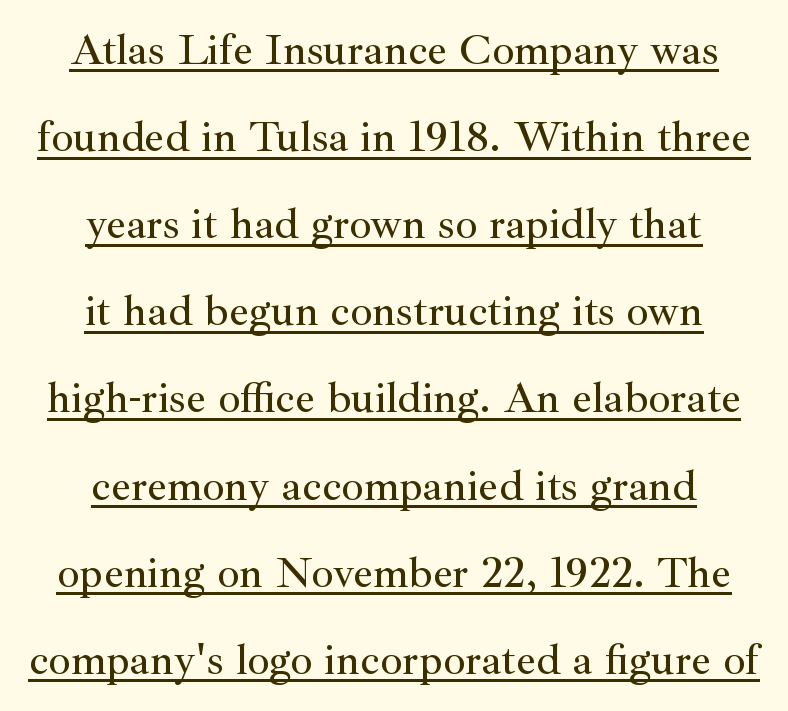
Q: Is the text italic (slanted)? A: No, it is upright.
Q: Is the typeface a serif or a sans-serif typeface? A: Serif.
Q: Is the text underlined? A: Yes.
Q: How is the paragraph aligned? A: Centered.
Q: Is the spacing between letters normal or unusually wide? A: Normal.
Q: Is the spacing between lines tight, normal or loose? A: Loose.
Q: Width (condensed, normal, or wide)? A: Normal.
Q: Stroke contrast? A: Medium.
Q: x-height? A: Small.
Q: Monospaced? A: No.
